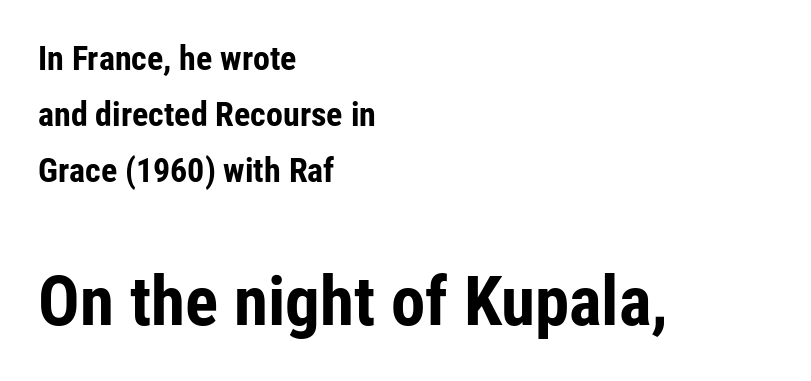
Q: Is the text bold? A: Yes.
Q: Is the text italic (slanted)? A: No, it is upright.
Q: Is the typeface a serif or a sans-serif typeface? A: Sans-serif.
Q: Is the text underlined? A: No.
Q: How is the paragraph aligned? A: Left-aligned.
Q: Is the spacing between letters normal or unusually wide? A: Normal.
Q: Is the spacing between lines tight, normal or loose? A: Normal.
Q: Which block of text is set in a larger size, the first (top) or the second (bottom)? A: The second (bottom) one.
Q: Width (condensed, normal, or wide)? A: Condensed.
Q: Stroke contrast? A: Low.
Q: x-height? A: Medium.
Q: Monospaced? A: No.
